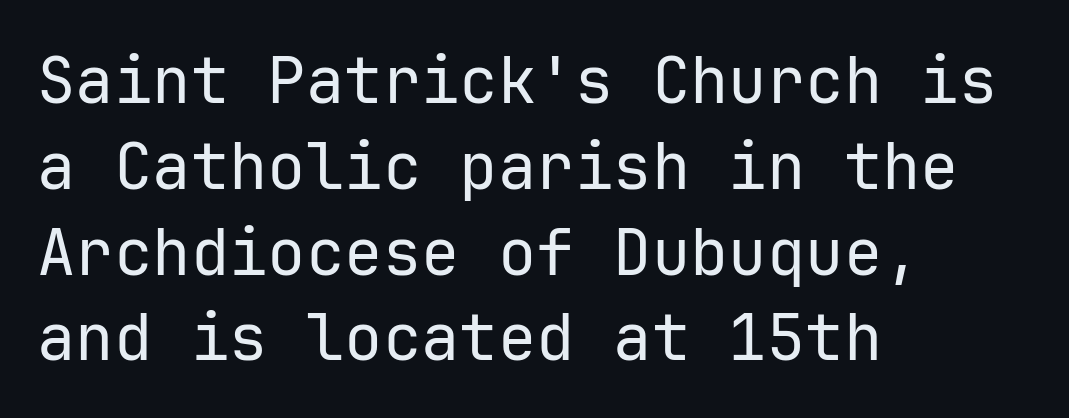
{"serif": "no", "italic": "no", "bold": "no", "weight": "regular", "width": "normal", "stroke_contrast": "low", "x_height": "medium", "monospaced": "yes", "underline": "no", "align": "left", "line_spacing": "normal", "line_spacing_ratio": 1.34, "letter_spacing": "normal", "letter_spacing_em": 0.0, "glyph_px": 64}
